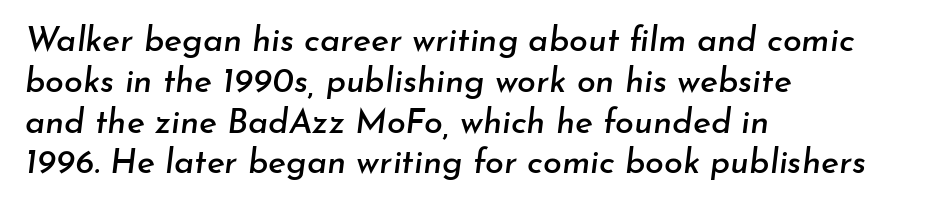
Clear beneath every line of the passage. Here the glyphs are tracked normally, forming tight word shapes. Observe the lean: these are italic letterforms. Where is the straight margin? On the left.
